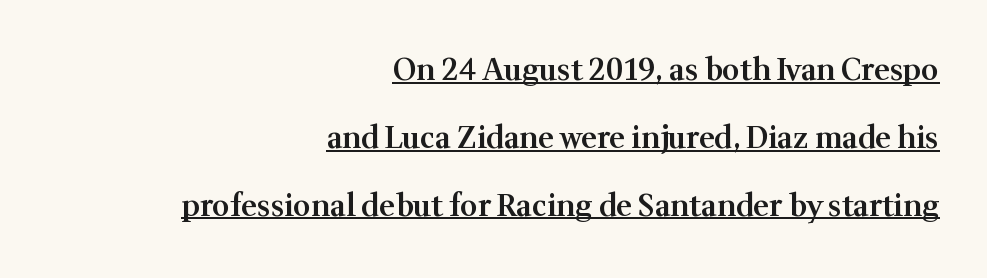
Proportional: the letters do not fall into vertical columns. Ascenders rise straight up at ninety degrees. Observe the serifs anchoring each vertical stroke in this sample. This sample uses plain, unmodified letter spacing. The face used here appears with an underline applied.
